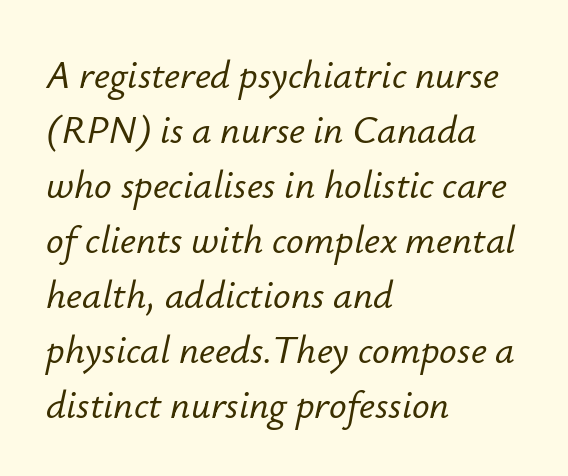
{"italic": "yes", "lean": "right", "slant_degrees": 12, "width": "normal", "stroke_contrast": "low", "x_height": "small", "monospaced": "no", "underline": "no", "align": "left", "line_spacing": "normal", "line_spacing_ratio": 1.41, "letter_spacing": "normal", "letter_spacing_em": 0.0, "glyph_px": 39}
